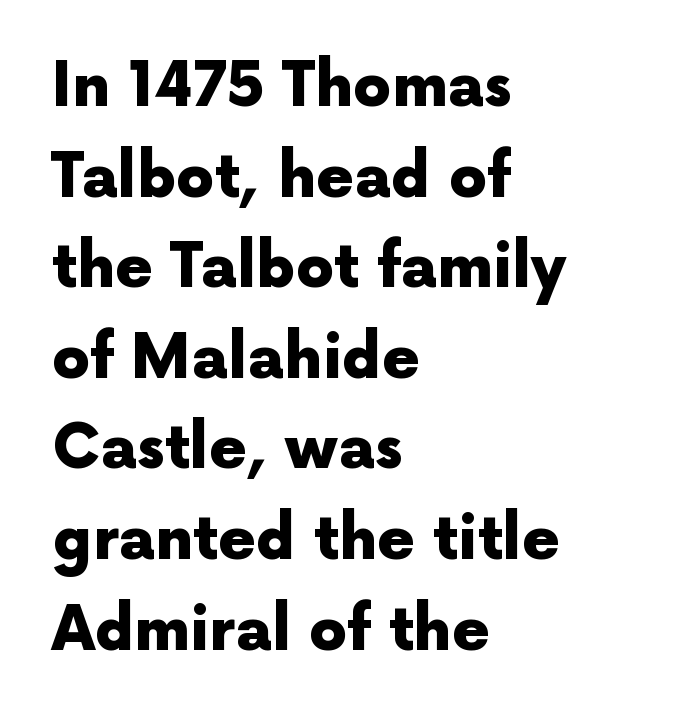
Q: Is the text bold? A: Yes.
Q: Is the text italic (slanted)? A: No, it is upright.
Q: Is the typeface a serif or a sans-serif typeface? A: Sans-serif.
Q: Is the text underlined? A: No.
Q: How is the paragraph aligned? A: Left-aligned.
Q: Is the spacing between letters normal or unusually wide? A: Normal.
Q: Is the spacing between lines tight, normal or loose? A: Normal.
Q: Width (condensed, normal, or wide)? A: Normal.
Q: x-height? A: Medium.
Q: Monospaced? A: No.
